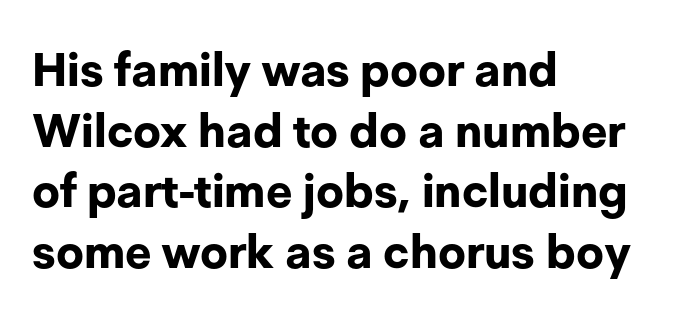
Q: Is the text bold? A: Yes.
Q: Is the text italic (slanted)? A: No, it is upright.
Q: Is the typeface a serif or a sans-serif typeface? A: Sans-serif.
Q: Is the text underlined? A: No.
Q: How is the paragraph aligned? A: Left-aligned.
Q: Is the spacing between letters normal or unusually wide? A: Normal.
Q: Is the spacing between lines tight, normal or loose? A: Normal.
Q: Width (condensed, normal, or wide)? A: Normal.
Q: Stroke contrast? A: Low.
Q: x-height? A: Medium.
Q: Monospaced? A: No.
